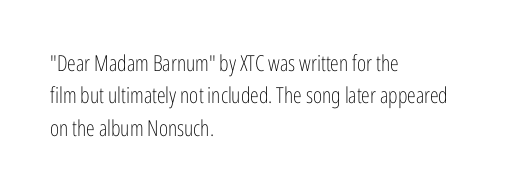
{"italic": "no", "bold": "no", "underline": "no", "align": "left", "line_spacing": "normal", "line_spacing_ratio": 1.47, "letter_spacing": "normal", "letter_spacing_em": 0.0, "glyph_px": 22}
